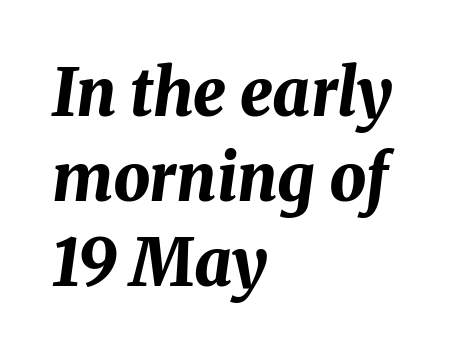
{"italic": "yes", "lean": "right", "slant_degrees": 8, "bold": "yes", "weight": "bold", "width": "normal", "stroke_contrast": "medium", "x_height": "medium", "monospaced": "no", "underline": "no", "align": "left", "line_spacing": "normal", "line_spacing_ratio": 1.31, "letter_spacing": "normal", "letter_spacing_em": 0.0, "glyph_px": 65}
